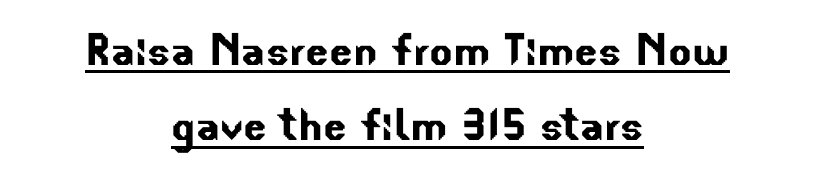
{"serif": "no", "width": "normal", "stroke_contrast": "low", "x_height": "small", "monospaced": "no", "underline": "yes", "align": "center", "line_spacing": "normal", "line_spacing_ratio": 1.37, "letter_spacing": "normal", "letter_spacing_em": 0.0, "glyph_px": 55}
